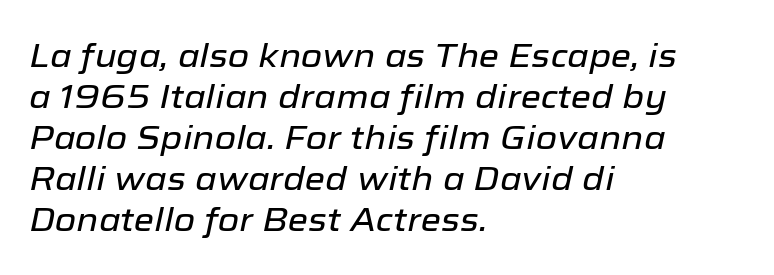
In terms of posture, this sample is oblique. Nobody drew a line under any word here. Spacing verdict: proportional, widths tailored to each character. The typesetter chose a ragged-right arrangement here.
